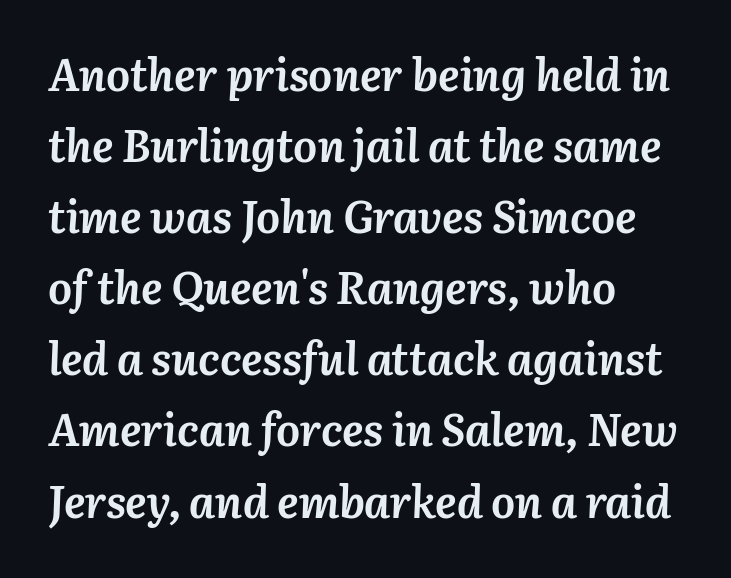
{"italic": "yes", "lean": "right", "slant_degrees": 3, "bold": "yes", "weight": "semibold", "width": "normal", "stroke_contrast": "medium", "x_height": "medium", "monospaced": "no", "underline": "no", "align": "left", "line_spacing": "normal", "line_spacing_ratio": 1.58, "letter_spacing": "normal", "letter_spacing_em": 0.0, "glyph_px": 45}
